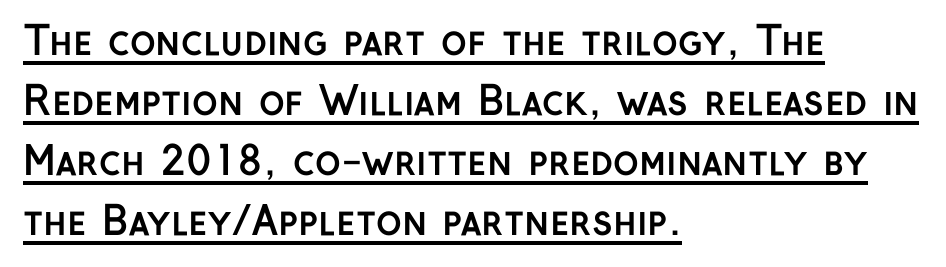
What kind of face is this? One without serifs — a sans. In terms of posture, this sample is upright. Underline: present. What stands out about the letter spacing? Nothing — it is the standard amount.
